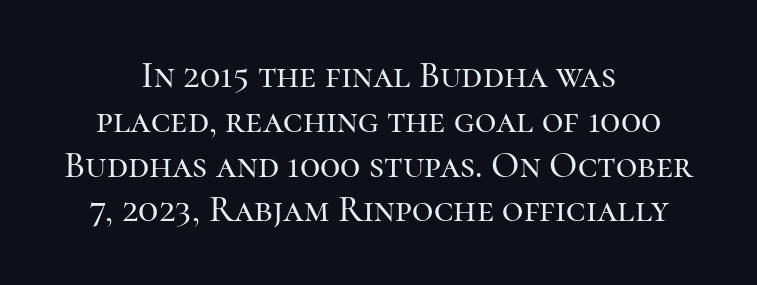
The image shows 37 px serif type, upright; set centered, line spacing 1.21x, normal letter spacing, not underlined; high stroke contrast and a medium x-height.
